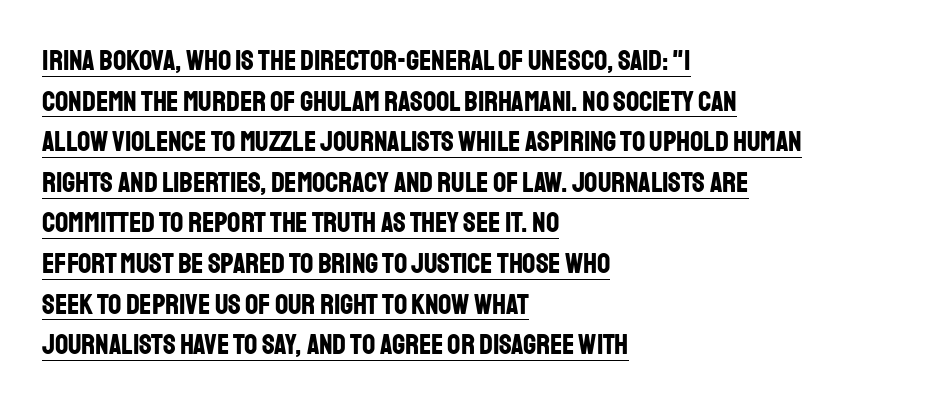
Q: Is the text bold? A: Yes.
Q: Is the text italic (slanted)? A: No, it is upright.
Q: Is the typeface a serif or a sans-serif typeface? A: Sans-serif.
Q: Is the text underlined? A: Yes.
Q: How is the paragraph aligned? A: Left-aligned.
Q: Is the spacing between letters normal or unusually wide? A: Normal.
Q: Is the spacing between lines tight, normal or loose? A: Normal.
Q: Width (condensed, normal, or wide)? A: Condensed.
Q: Stroke contrast? A: Low.
Q: x-height? A: Large.
Q: Monospaced? A: No.
